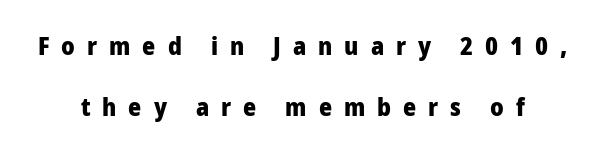
Reading down the column, the eye jumps a long way to each next line. Does the weight exceed regular? Yes, all the way to bold. A bare baseline throughout the passage. The face used here is rendered with a markedly widened letterfit.
